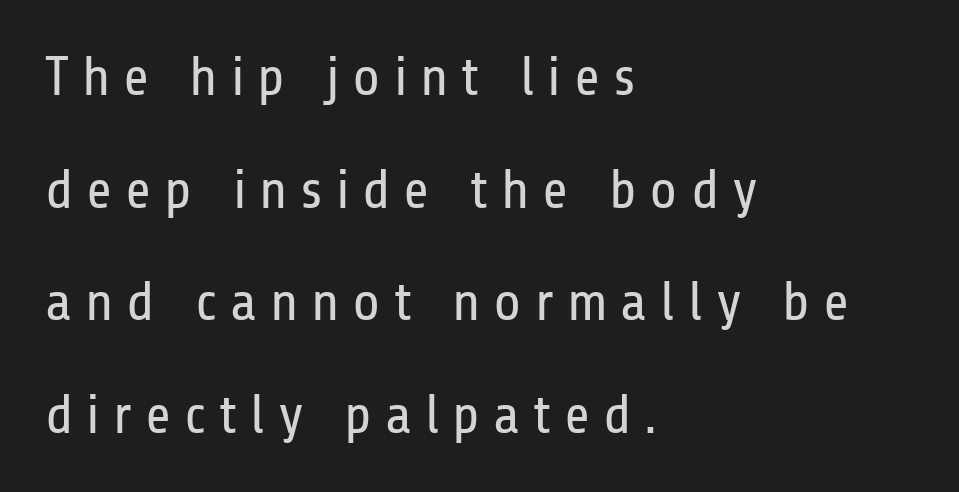
The type sits square on the baseline with zero lean. In CSS terms this would be text-align: left. The passage shown is typed in a proportional face where columns would drift. Stem width sits at or under what a default text font uses.
